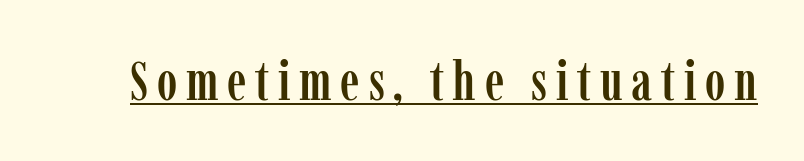
Q: Is the text italic (slanted)? A: No, it is upright.
Q: Is the typeface a serif or a sans-serif typeface? A: Serif.
Q: Is the text underlined? A: Yes.
Q: Width (condensed, normal, or wide)? A: Condensed.
Q: Stroke contrast? A: Low.
Q: x-height? A: Medium.
Q: Monospaced? A: No.
